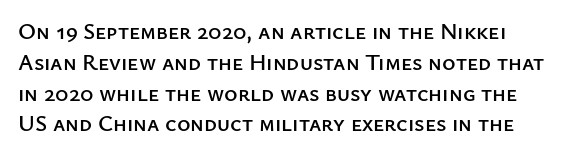
Q: Is the text italic (slanted)? A: No, it is upright.
Q: Is the text underlined? A: No.
Q: How is the paragraph aligned? A: Left-aligned.
Q: Is the spacing between letters normal or unusually wide? A: Normal.
Q: Is the spacing between lines tight, normal or loose? A: Normal.
